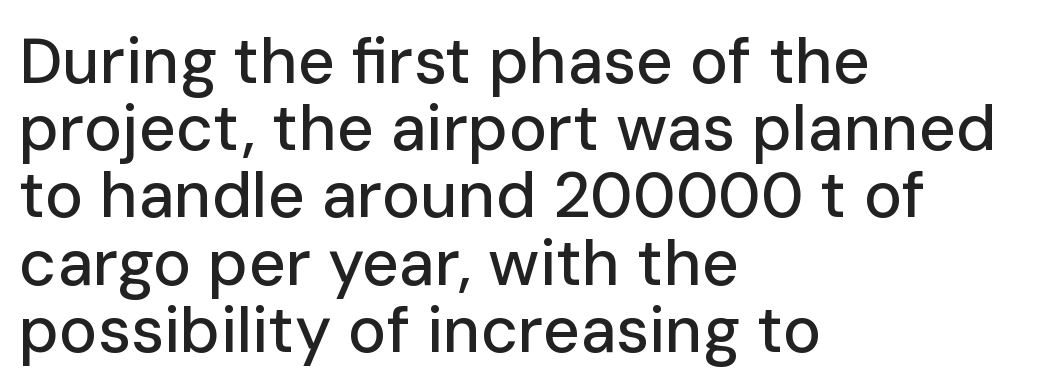
Q: Is the text italic (slanted)? A: No, it is upright.
Q: Is the typeface a serif or a sans-serif typeface? A: Sans-serif.
Q: Is the text underlined? A: No.
Q: How is the paragraph aligned? A: Left-aligned.
Q: Is the spacing between letters normal or unusually wide? A: Normal.
Q: Is the spacing between lines tight, normal or loose? A: Tight.
Q: Width (condensed, normal, or wide)? A: Normal.
Q: Stroke contrast? A: Low.
Q: x-height? A: Medium.
Q: Monospaced? A: No.
